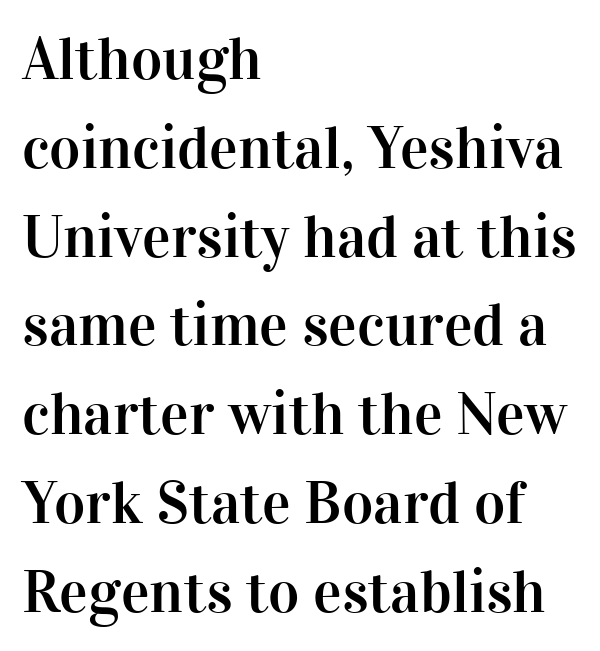
Q: Is the text italic (slanted)? A: No, it is upright.
Q: Is the typeface a serif or a sans-serif typeface? A: Serif.
Q: Is the text underlined? A: No.
Q: How is the paragraph aligned? A: Left-aligned.
Q: Is the spacing between letters normal or unusually wide? A: Normal.
Q: Is the spacing between lines tight, normal or loose? A: Normal.
Q: Width (condensed, normal, or wide)? A: Normal.
Q: Stroke contrast? A: High.
Q: x-height? A: Medium.
Q: Monospaced? A: No.
